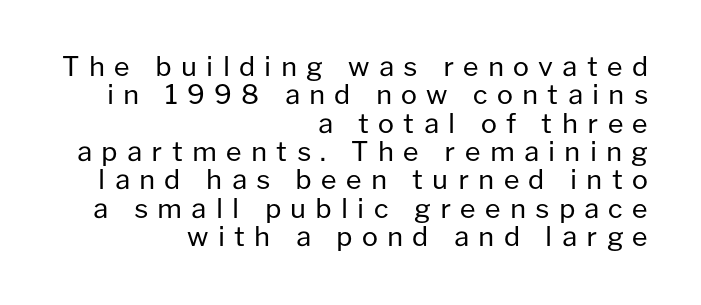
This sample uses an upright cut, with every glyph sitting square on the baseline. One-word summary of the alignment: right. Unbolded letterforms with no extra heft. Baseline-to-baseline distance is barely more than the letter height. The letterforms stand isolated, each surrounded by extra space.
